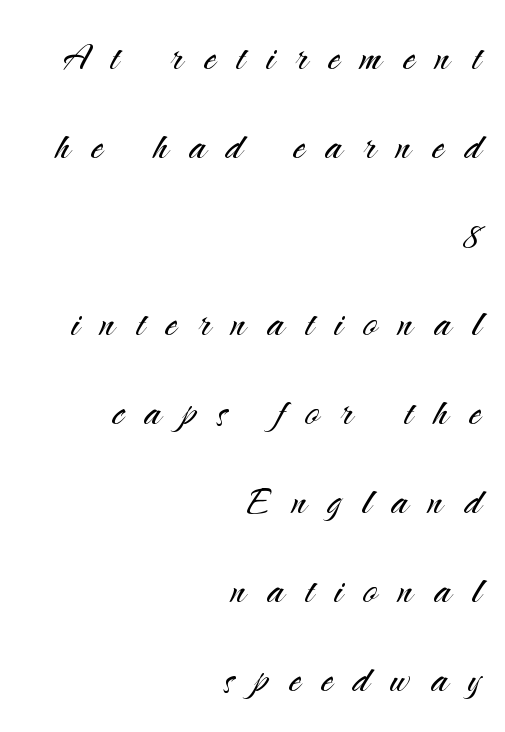
Q: Is the text bold? A: No.
Q: Is the text italic (slanted)? A: Yes.
Q: Is the typeface a serif or a sans-serif typeface? A: Sans-serif.
Q: Is the text underlined? A: No.
Q: How is the paragraph aligned? A: Right-aligned.
Q: Is the spacing between letters normal or unusually wide? A: Unusually wide.
Q: Width (condensed, normal, or wide)? A: Normal.
Q: Stroke contrast? A: Medium.
Q: x-height? A: Small.
Q: Monospaced? A: No.
